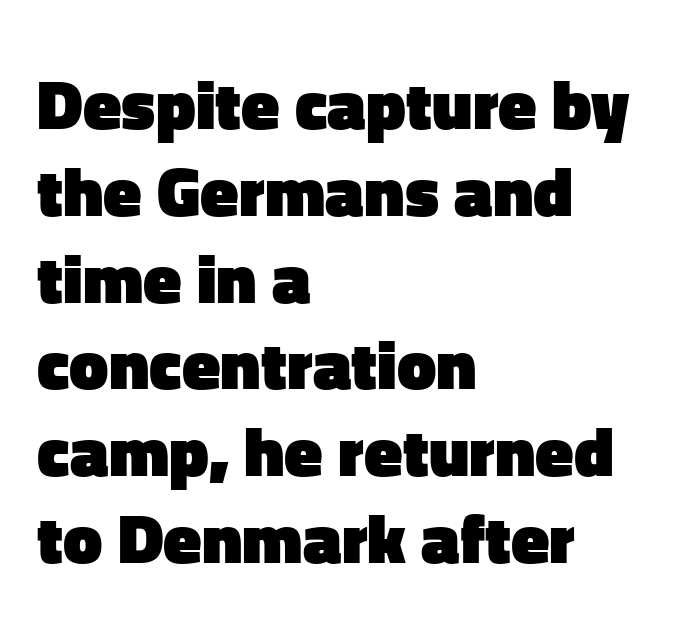
The image shows 70 px heavy sans-serif type, upright; set left-aligned, line spacing 1.24x, normal letter spacing, not underlined; low stroke contrast and a medium x-height.
